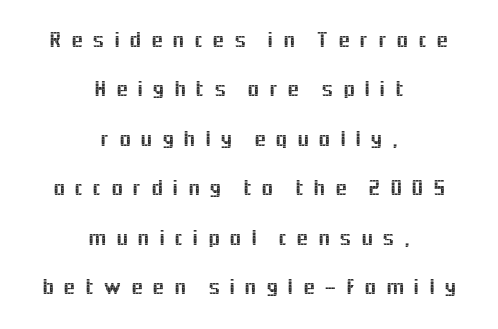
Glance below the letters and you will spot only blank space. Nope, not italic — everything's standing straight. Typeset on center — no edge is straight. Someone cranked the tracking dial way up on this one. Each new line begins a long way beneath the previous one.
